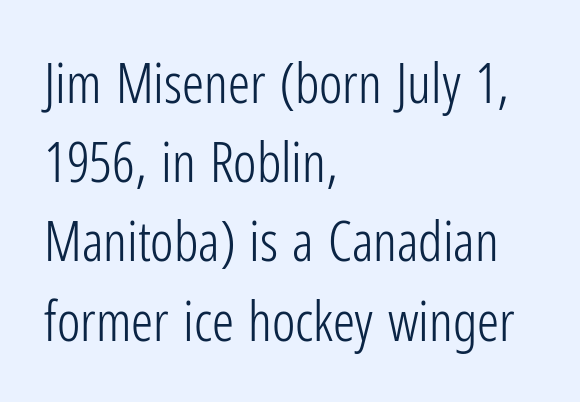
The image shows 55 px light, condensed sans-serif type, upright; set left-aligned, normal line spacing (1.44x), normal letter spacing, not underlined; low stroke contrast and a medium x-height.
